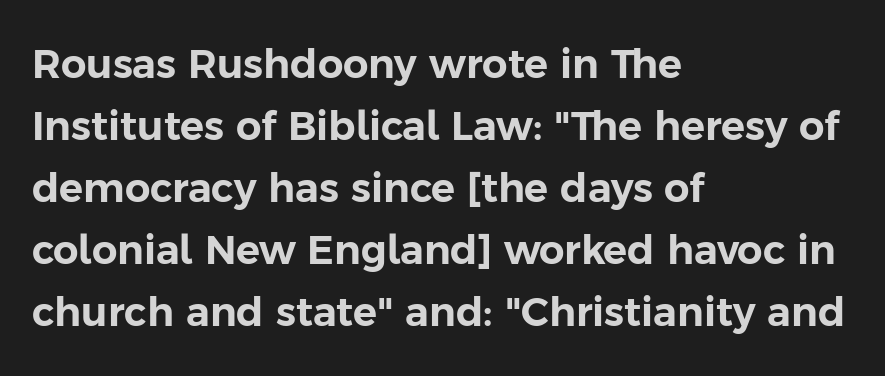
{"serif": "no", "italic": "no", "width": "normal", "stroke_contrast": "low", "x_height": "medium", "monospaced": "no", "underline": "no", "align": "left", "line_spacing": "normal", "line_spacing_ratio": 1.55, "letter_spacing": "normal", "letter_spacing_em": 0.0, "glyph_px": 40}
